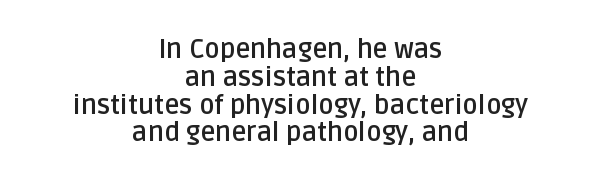
The image shows 26 px bold type, upright; set centered, tight line spacing (1.07x), normal letter spacing, not underlined.
